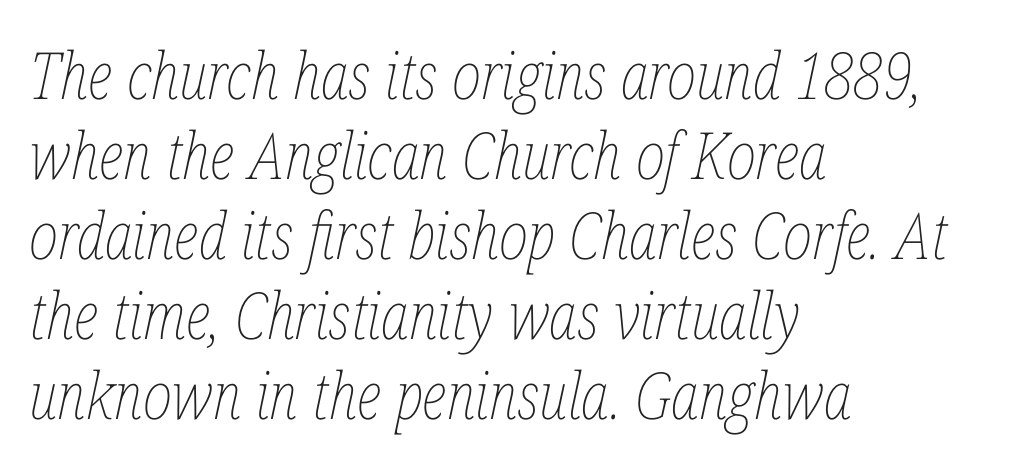
Q: Is the text bold? A: No.
Q: Is the text italic (slanted)? A: Yes, it leans right by about 12 degrees.
Q: Is the text underlined? A: No.
Q: How is the paragraph aligned? A: Left-aligned.
Q: Is the spacing between letters normal or unusually wide? A: Normal.
Q: Width (condensed, normal, or wide)? A: Condensed.
Q: Stroke contrast? A: Low.
Q: x-height? A: Medium.
Q: Monospaced? A: No.
